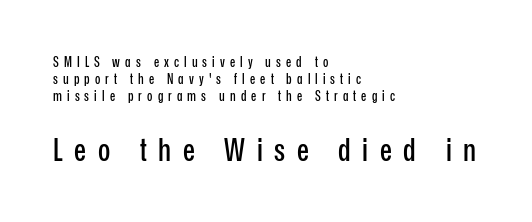
Q: Is the text italic (slanted)? A: No, it is upright.
Q: Is the typeface a serif or a sans-serif typeface? A: Sans-serif.
Q: Is the text underlined? A: No.
Q: How is the paragraph aligned? A: Left-aligned.
Q: Is the spacing between letters normal or unusually wide? A: Unusually wide.
Q: Which block of text is set in a larger size, the first (top) or the second (bottom)? A: The second (bottom) one.
Q: Width (condensed, normal, or wide)? A: Condensed.
Q: Stroke contrast? A: Low.
Q: x-height? A: Medium.
Q: Monospaced? A: No.
